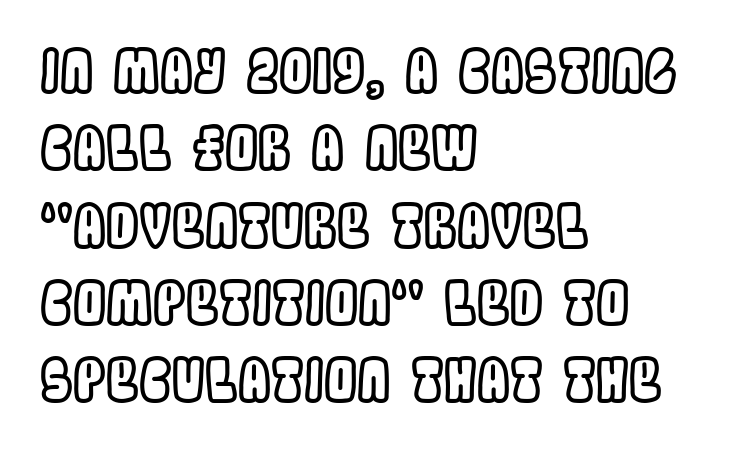
The image shows 59 px condensed type, upright; set left-aligned, normal line spacing (1.31x), normal letter spacing, not underlined; a large x-height.
